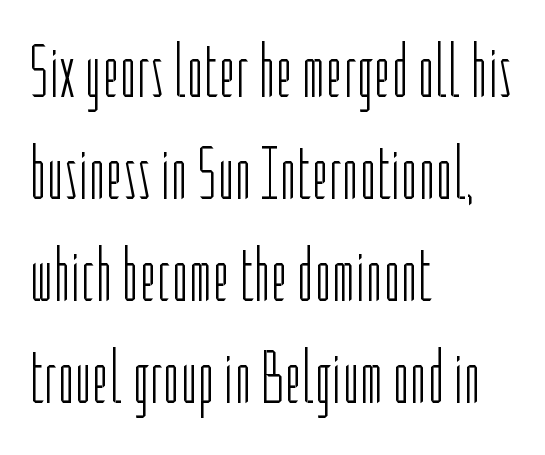
The image shows 75 px light, condensed sans-serif type, upright; set left-aligned, normal line spacing (1.36x), normal letter spacing, not underlined; low stroke contrast and a medium x-height.
